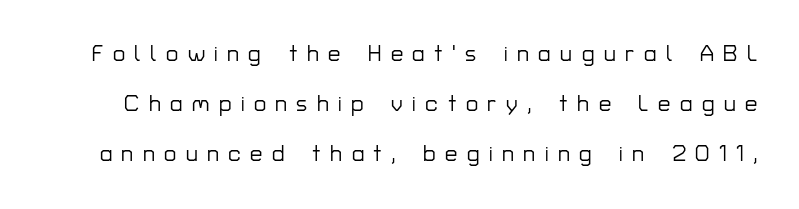
{"italic": "no", "underline": "no", "line_spacing": "loose", "line_spacing_ratio": 2.27, "letter_spacing": "wide", "letter_spacing_em": 0.43, "glyph_px": 22}
